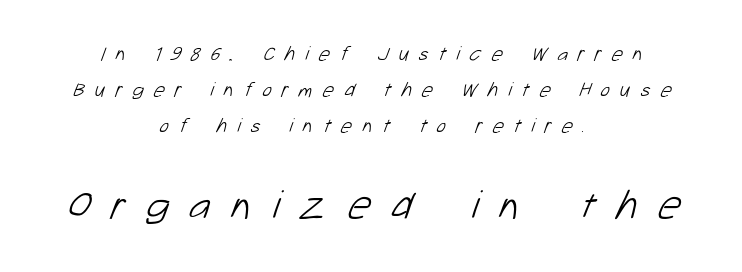
Q: Is the text bold? A: No.
Q: Is the typeface a serif or a sans-serif typeface? A: Sans-serif.
Q: Is the text underlined? A: No.
Q: How is the paragraph aligned? A: Centered.
Q: Is the spacing between letters normal or unusually wide? A: Unusually wide.
Q: Which block of text is set in a larger size, the first (top) or the second (bottom)? A: The second (bottom) one.
Q: Width (condensed, normal, or wide)? A: Normal.
Q: Stroke contrast? A: Low.
Q: x-height? A: Medium.
Q: Monospaced? A: No.
